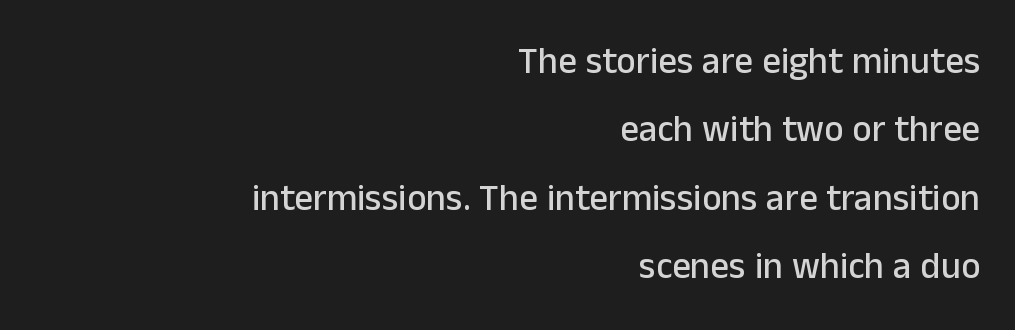
{"serif": "no", "italic": "no", "width": "normal", "stroke_contrast": "low", "x_height": "medium", "monospaced": "no", "underline": "no", "align": "right", "line_spacing_ratio": 1.85, "letter_spacing": "normal", "letter_spacing_em": 0.0, "glyph_px": 37}
